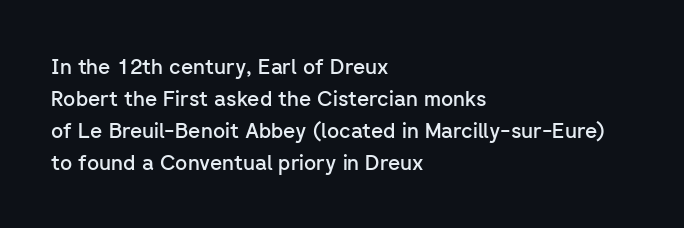
Regular leading. This sample is left-justified, so line endings fall wherever the words run out. Honestly, the letter spacing is just normal — you wouldn't notice it. The glyphs are unaccompanied by any horizontal stroke below them. Every letter is mildly thick-stroked: semibold rather than bold.
